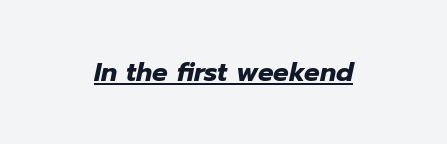
{"italic": "yes", "lean": "right", "slant_degrees": 12, "bold": "yes", "underline": "yes", "letter_spacing": "normal", "letter_spacing_em": 0.0, "glyph_px": 26}
